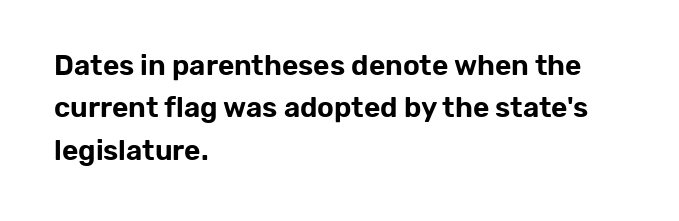
These lines sit exactly where default settings would place them. The rendering keeps characters at their native spacing. Style check: upright. Font category for this specimen: sans-serif. The typesetter chose a ragged-right arrangement here.
